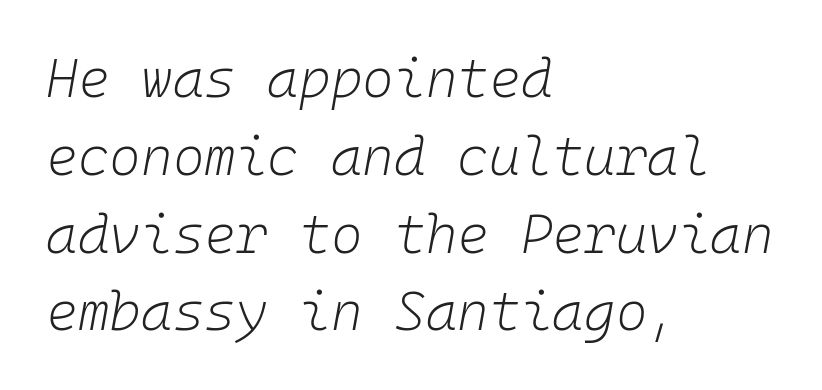
Q: Is the text bold? A: No.
Q: Is the text italic (slanted)? A: Yes, it leans right by about 10 degrees.
Q: Is the text underlined? A: No.
Q: How is the paragraph aligned? A: Left-aligned.
Q: Is the spacing between letters normal or unusually wide? A: Normal.
Q: Is the spacing between lines tight, normal or loose? A: Normal.
Q: Width (condensed, normal, or wide)? A: Normal.
Q: Stroke contrast? A: Low.
Q: x-height? A: Medium.
Q: Monospaced? A: Yes.
